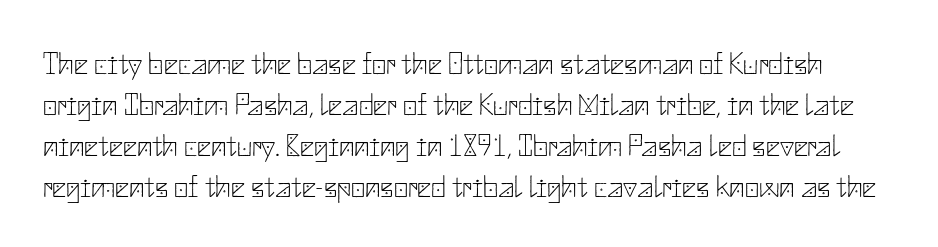
{"serif": "no", "italic": "no", "bold": "no", "weight": "thin", "width": "normal", "stroke_contrast": "low", "x_height": "small", "underline": "no", "line_spacing": "normal", "line_spacing_ratio": 1.32, "letter_spacing": "normal", "letter_spacing_em": 0.0, "glyph_px": 31}
